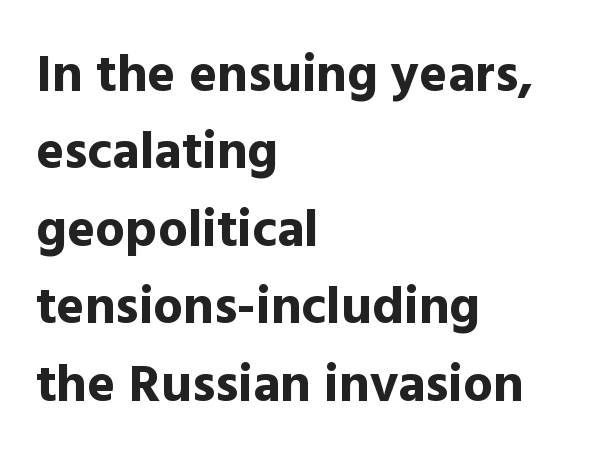
This sample has the flowing, uneven cadence of proportional lettering. Compared with an ordinary text face, these strokes are far heavier — a full bold. All the whitespace from short lines collects on the right. You could call the tracking neutral — neither tight nor loose. Nope, no serifs anywhere on these letters. This sample keeps an unexceptional amount of space between lines.
